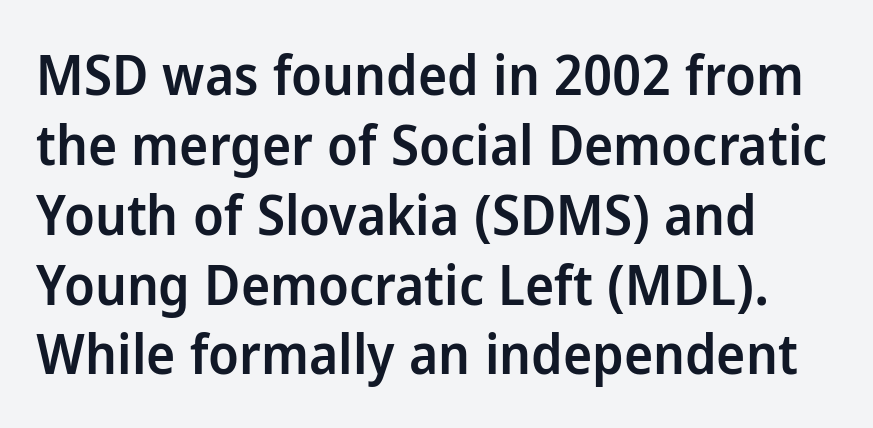
{"serif": "no", "italic": "no", "bold": "semi", "weight": "semibold", "width": "normal", "stroke_contrast": "low", "x_height": "medium", "monospaced": "no", "underline": "no", "line_spacing": "normal", "line_spacing_ratio": 1.27, "letter_spacing": "normal", "letter_spacing_em": 0.0, "glyph_px": 55}
